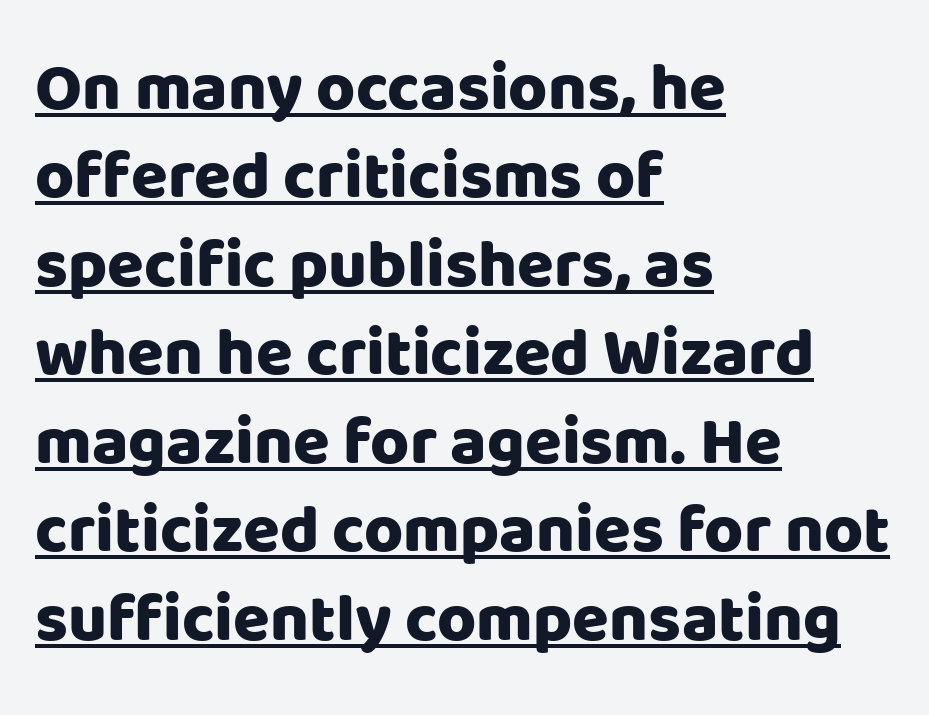
Q: Is the text bold? A: Yes.
Q: Is the text italic (slanted)? A: No, it is upright.
Q: Is the typeface a serif or a sans-serif typeface? A: Sans-serif.
Q: Is the text underlined? A: Yes.
Q: How is the paragraph aligned? A: Left-aligned.
Q: Is the spacing between letters normal or unusually wide? A: Normal.
Q: Is the spacing between lines tight, normal or loose? A: Normal.
Q: Width (condensed, normal, or wide)? A: Normal.
Q: Stroke contrast? A: Low.
Q: x-height? A: Large.
Q: Monospaced? A: No.
